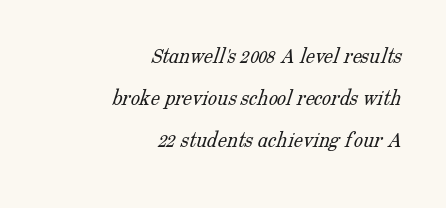
{"bold": "no", "underline": "no", "align": "right", "line_spacing_ratio": 1.82, "letter_spacing": "normal", "letter_spacing_em": 0.0, "glyph_px": 23}
